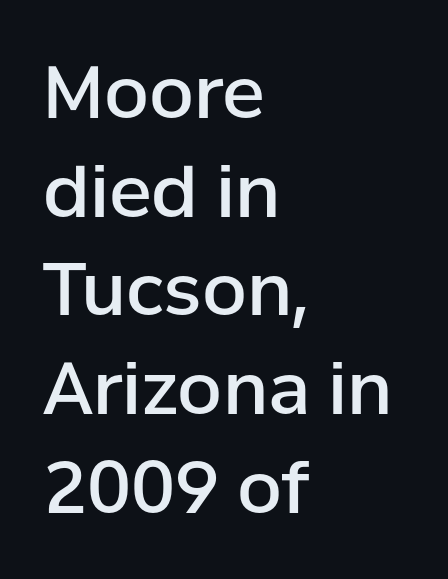
The image shows 72 px semibold sans-serif type, upright; set left-aligned, normal line spacing (1.37x), normal letter spacing, not underlined; low stroke contrast and a medium x-height.
